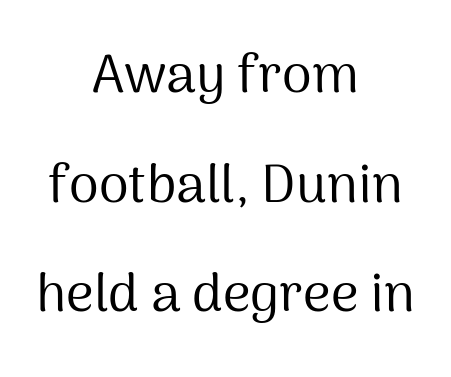
No feet cap the strokes, marking this as sans-serif type. Weight: in the light-to-regular range. Each letter keeps its own natural width here, so spacing adapts to shape. Notice how the passage keeps no hard edge, just a central spine.
